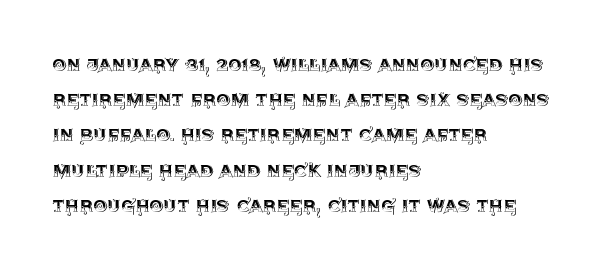
The image shows 22 px text type, upright; set left-aligned, normal line spacing (1.6x), normal letter spacing, not underlined.
